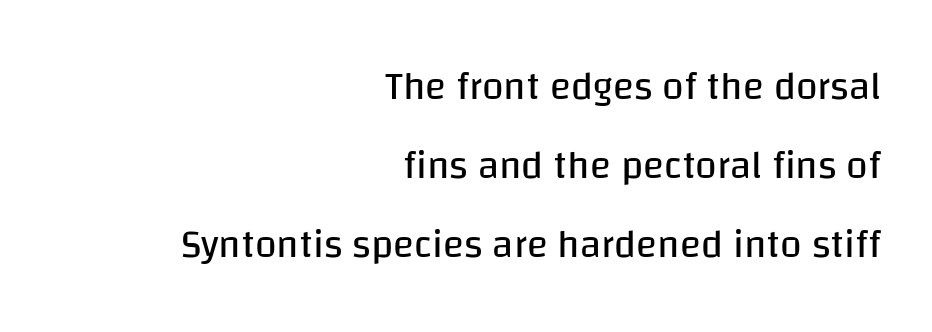
Q: Is the text bold? A: No.
Q: Is the text italic (slanted)? A: No, it is upright.
Q: Is the typeface a serif or a sans-serif typeface? A: Sans-serif.
Q: Is the text underlined? A: No.
Q: How is the paragraph aligned? A: Right-aligned.
Q: Is the spacing between letters normal or unusually wide? A: Normal.
Q: Is the spacing between lines tight, normal or loose? A: Loose.
Q: Width (condensed, normal, or wide)? A: Normal.
Q: Stroke contrast? A: Low.
Q: x-height? A: Large.
Q: Monospaced? A: No.
